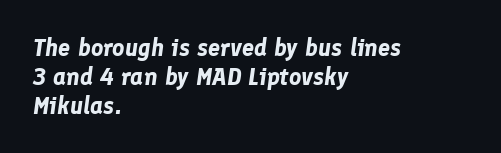
Q: Is the text bold? A: Yes.
Q: Is the text italic (slanted)? A: Yes, it leans right by about 8 degrees.
Q: Is the text underlined? A: No.
Q: How is the paragraph aligned? A: Left-aligned.
Q: Is the spacing between letters normal or unusually wide? A: Normal.
